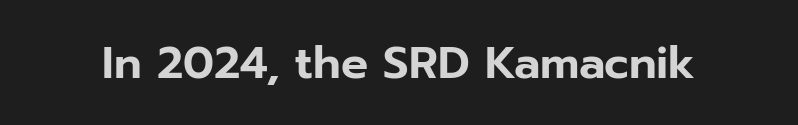
Examine the stroke ends and you'll find no serifs. The letters sit at their default tracking, neither squeezed nor spread. A typesetter would call this proportional, since set widths differ per character. Vertical strokes here are truly vertical. Underlining? Definitely not there.
